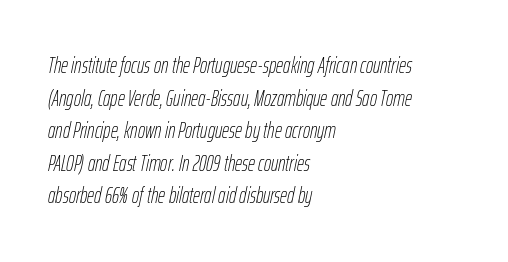
Q: Is the text bold? A: No.
Q: Is the text italic (slanted)? A: Yes, it leans right by about 12 degrees.
Q: Is the text underlined? A: No.
Q: How is the paragraph aligned? A: Left-aligned.
Q: Is the spacing between letters normal or unusually wide? A: Normal.
Q: Is the spacing between lines tight, normal or loose? A: Normal.
